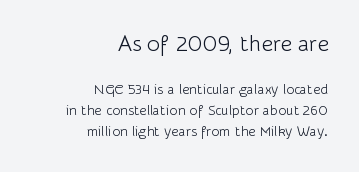
This reads as an unemphasized weight, regular at the heaviest. Notice how the stems are strictly vertical — no italics here. The typesetter chose a ragged-left arrangement here. A normal amount of white space separates one row of letters from the next.
